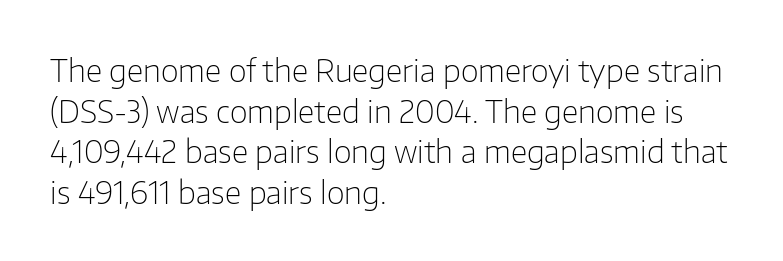
{"serif": "no", "italic": "no", "bold": "no", "weight": "light", "width": "normal", "stroke_contrast": "low", "x_height": "medium", "monospaced": "no", "underline": "no", "align": "left", "line_spacing": "normal", "line_spacing_ratio": 1.31, "letter_spacing": "normal", "letter_spacing_em": 0.0, "glyph_px": 31}
